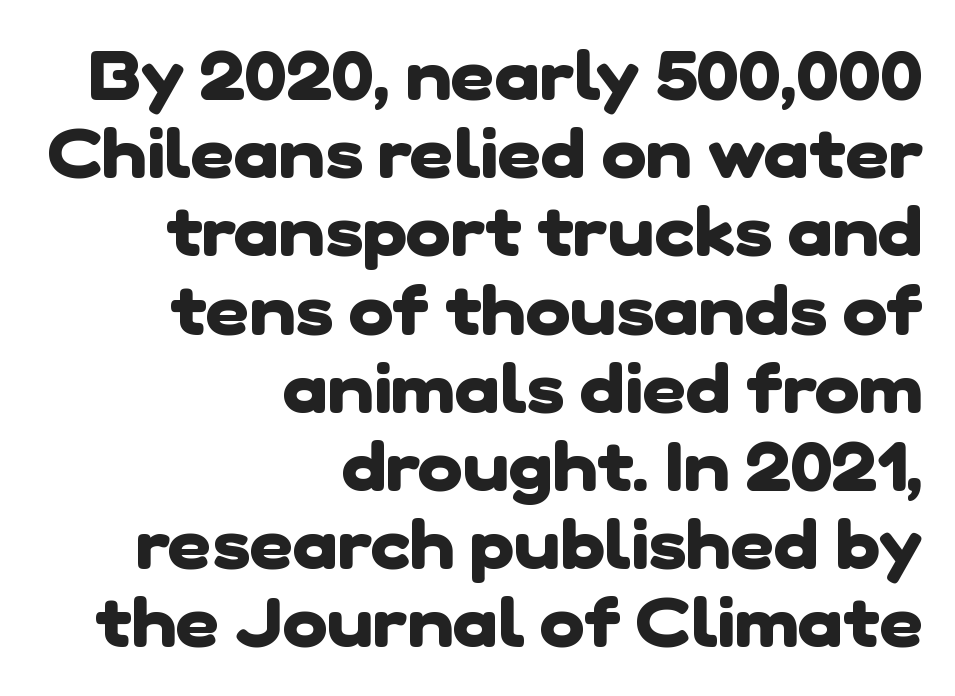
The image shows 68 px heavy sans-serif type; set right-aligned, tight line spacing (1.15x), normal letter spacing, not underlined; low stroke contrast and a medium x-height.
